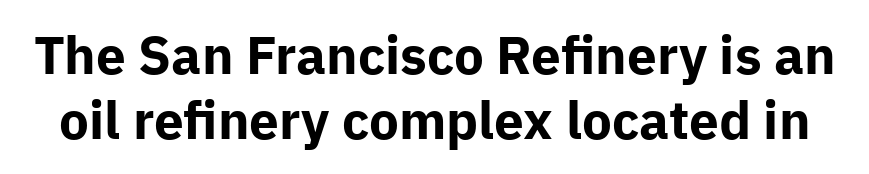
{"serif": "no", "italic": "no", "bold": "yes", "weight": "bold", "width": "normal", "stroke_contrast": "low", "x_height": "medium", "monospaced": "no", "underline": "no", "line_spacing_ratio": 1.23, "letter_spacing": "normal", "letter_spacing_em": 0.0, "glyph_px": 53}
